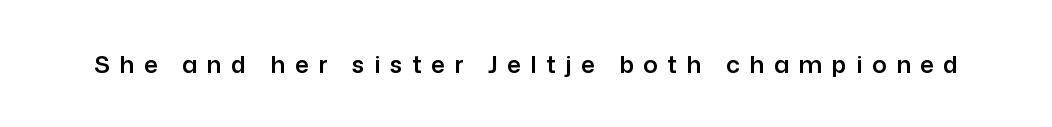
Q: Is the text italic (slanted)? A: No, it is upright.
Q: Is the text underlined? A: No.
Q: Is the spacing between letters normal or unusually wide? A: Unusually wide.
